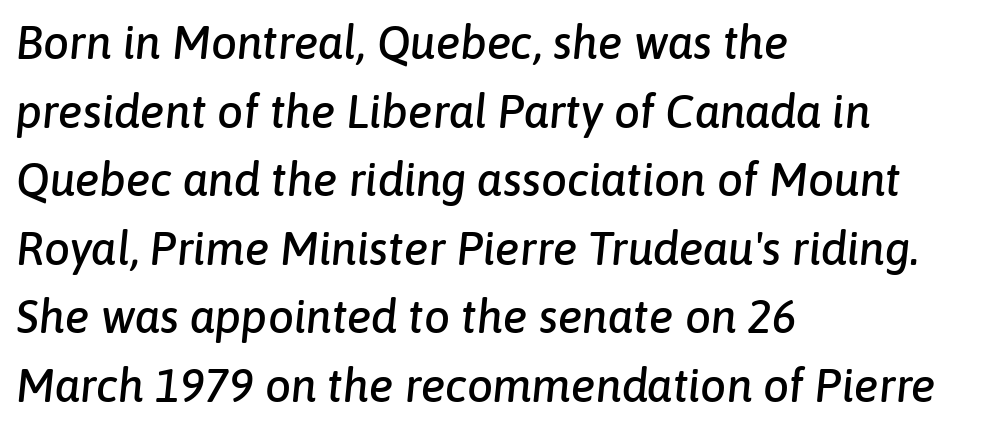
{"italic": "yes", "lean": "right", "slant_degrees": 6, "width": "normal", "stroke_contrast": "low", "x_height": "medium", "monospaced": "no", "underline": "no", "align": "left", "line_spacing": "normal", "line_spacing_ratio": 1.49, "letter_spacing": "normal", "letter_spacing_em": 0.0, "glyph_px": 46}
